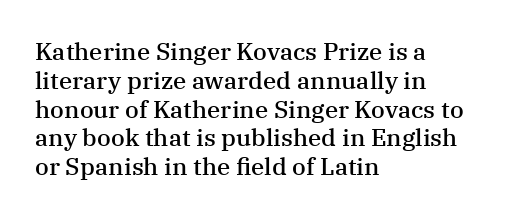
{"italic": "no", "bold": "semi", "underline": "no", "align": "left", "line_spacing_ratio": 1.2, "letter_spacing": "normal", "letter_spacing_em": 0.0, "glyph_px": 24}
